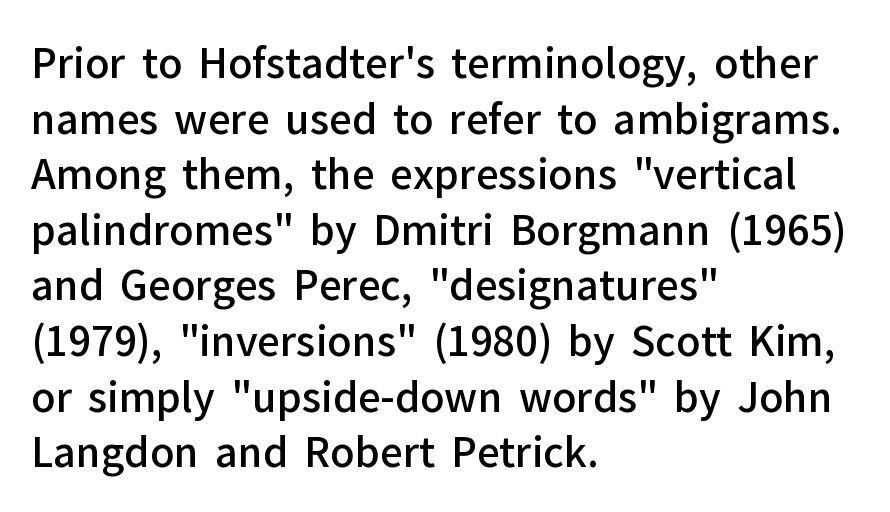
Q: Is the text bold? A: Semi-bold.
Q: Is the text italic (slanted)? A: No, it is upright.
Q: Is the typeface a serif or a sans-serif typeface? A: Sans-serif.
Q: Is the text underlined? A: No.
Q: How is the paragraph aligned? A: Left-aligned.
Q: Is the spacing between letters normal or unusually wide? A: Normal.
Q: Is the spacing between lines tight, normal or loose? A: Normal.
Q: Width (condensed, normal, or wide)? A: Normal.
Q: Stroke contrast? A: Low.
Q: x-height? A: Medium.
Q: Monospaced? A: No.
